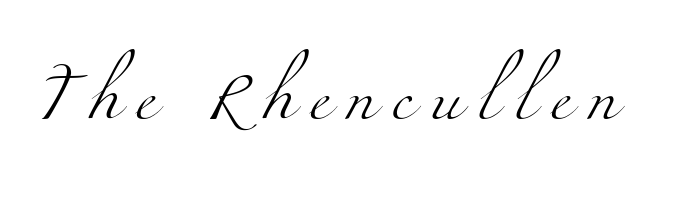
{"bold": "no", "weight": "light", "width": "wide", "stroke_contrast": "medium", "x_height": "small", "monospaced": "no", "underline": "no", "letter_spacing": "wide", "letter_spacing_em": 0.33, "glyph_px": 48}
